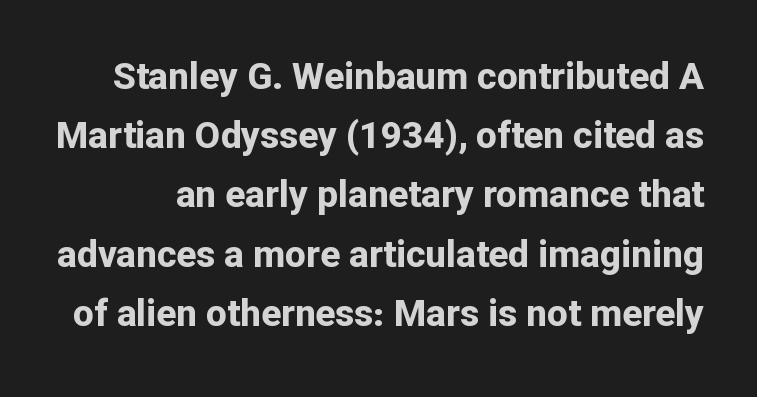
The image shows 37 px bold sans-serif type, upright; set normal line spacing (1.6x), normal letter spacing, not underlined; low stroke contrast and a medium x-height.
